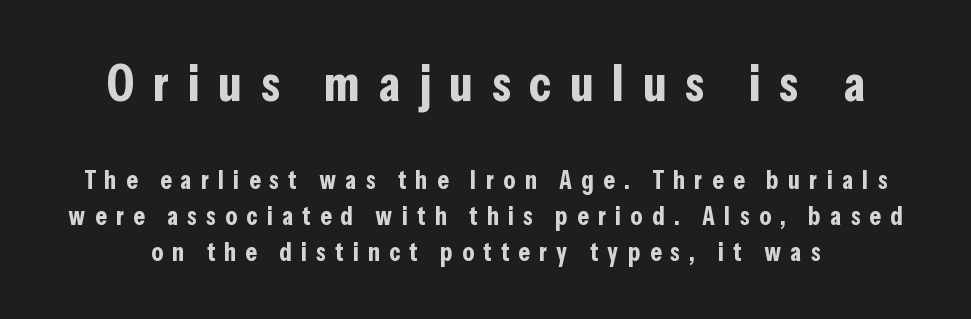
The image shows 52 px bold, condensed sans-serif type, upright; set normal line spacing (1.38x), unusually wide letter spacing (+0.36 em), not underlined; the first (top) block is 2.0x larger; low stroke contrast and a medium x-height.
